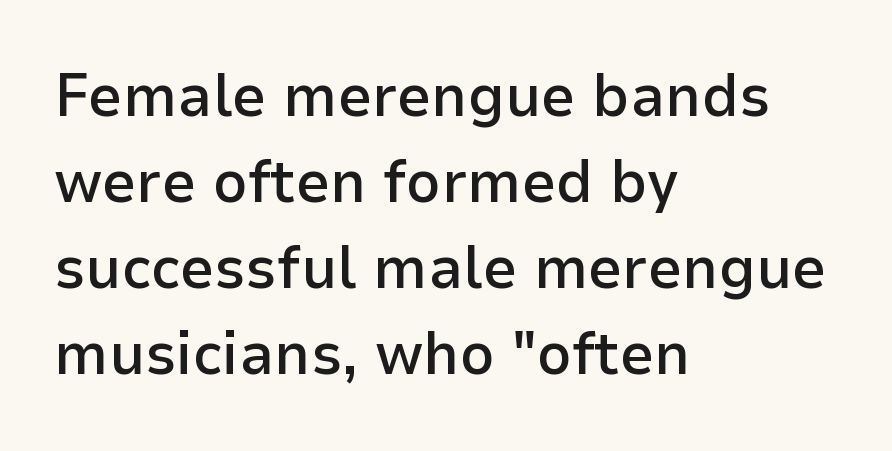
{"serif": "no", "italic": "no", "bold": "semi", "weight": "semibold", "width": "normal", "stroke_contrast": "low", "x_height": "medium", "monospaced": "no", "underline": "no", "align": "left", "line_spacing": "normal", "line_spacing_ratio": 1.41, "letter_spacing": "normal", "letter_spacing_em": 0.0, "glyph_px": 61}
